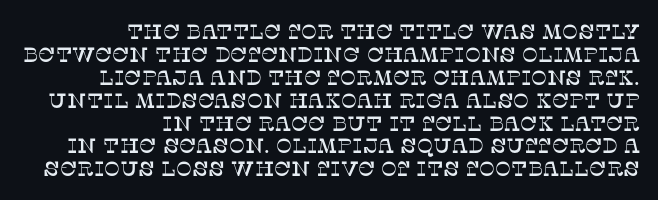
{"italic": "no", "underline": "no", "align": "right", "line_spacing": "tight", "line_spacing_ratio": 1.09, "letter_spacing": "normal", "letter_spacing_em": 0.0, "glyph_px": 21}
